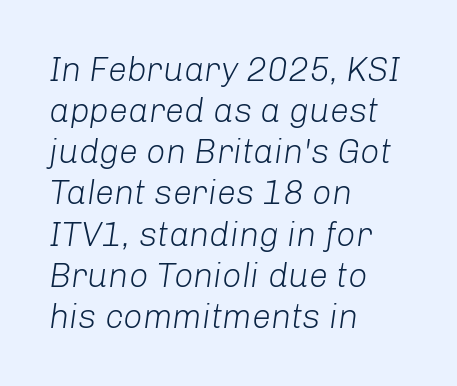
{"italic": "yes", "lean": "right", "slant_degrees": 8, "bold": "no", "weight": "light", "width": "normal", "stroke_contrast": "low", "x_height": "medium", "monospaced": "no", "underline": "no", "align": "left", "line_spacing_ratio": 1.21, "letter_spacing": "normal", "letter_spacing_em": 0.0, "glyph_px": 34}
